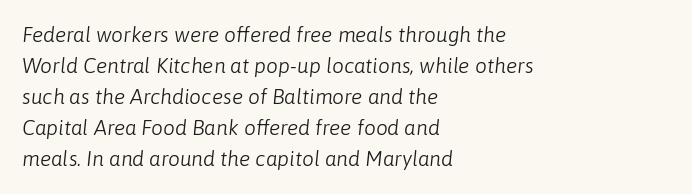
These lines are set flush left with a ragged right edge. Decoration check: the copy has no underline. What's the leading like? Ordinary, nothing unusual. This is oblique type, the kind used for emphasis or titles. Short note: letters normally spaced.
